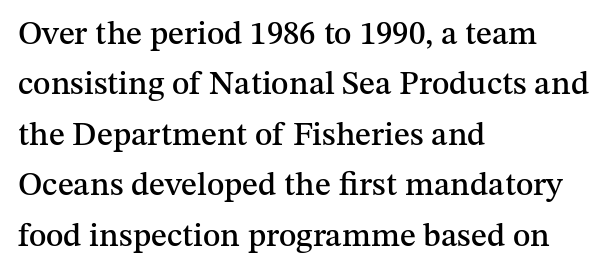
{"serif": "yes", "italic": "no", "width": "normal", "stroke_contrast": "medium", "x_height": "medium", "monospaced": "no", "underline": "no", "align": "left", "line_spacing": "normal", "line_spacing_ratio": 1.53, "letter_spacing": "normal", "letter_spacing_em": 0.0, "glyph_px": 33}
